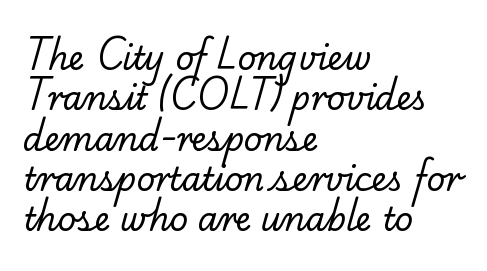
Q: Is the text bold? A: No.
Q: Is the text underlined? A: No.
Q: How is the paragraph aligned? A: Left-aligned.
Q: Is the spacing between letters normal or unusually wide? A: Normal.
Q: Is the spacing between lines tight, normal or loose? A: Normal.
Q: Width (condensed, normal, or wide)? A: Normal.
Q: Stroke contrast? A: Low.
Q: x-height? A: Small.
Q: Monospaced? A: No.
